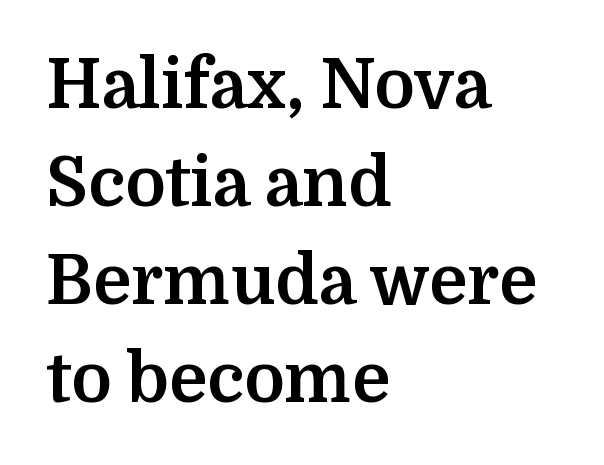
Normally led — the rows are evenly, conventionally spaced. The specimen reads as upright at a glance. Glyph-to-glyph distance matches everyday printed text. Small tapered or slab feet sit at the stroke ends, so this counts as serif. A typesetter would call this proportional, since set widths differ per character. Plain, unruled lines of type.
